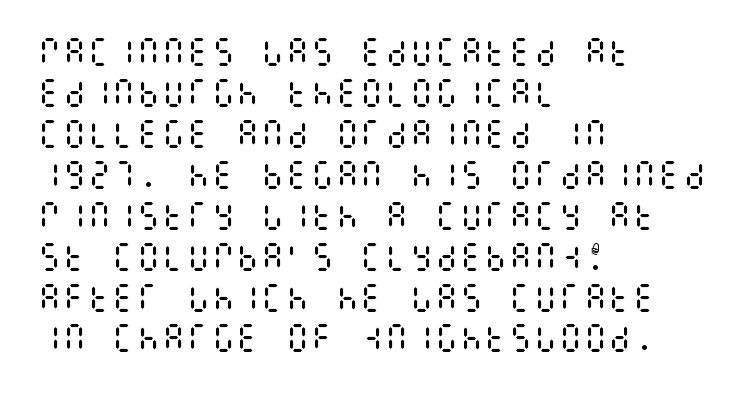
{"italic": "no", "bold": "no", "weight": "regular", "width": "condensed", "stroke_contrast": "medium", "x_height": "large", "underline": "no", "align": "left", "line_spacing": "normal", "line_spacing_ratio": 1.32, "letter_spacing": "normal", "letter_spacing_em": 0.0, "glyph_px": 31}
